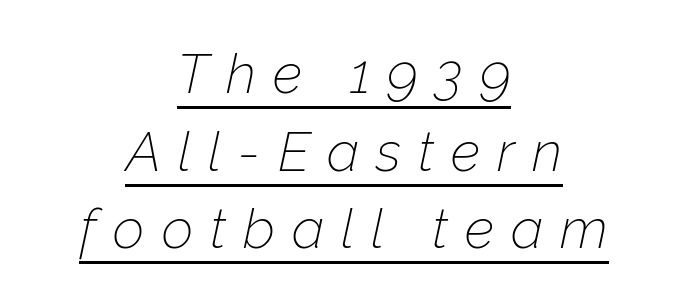
Evenly set lines give the paragraph a standard silhouette. Is the stroke heavy? The answer is a plain regular-or-lighter. Each line of the rendering has a horizontal stroke beneath the glyphs. The rendering inserts visible extra space after every character.
